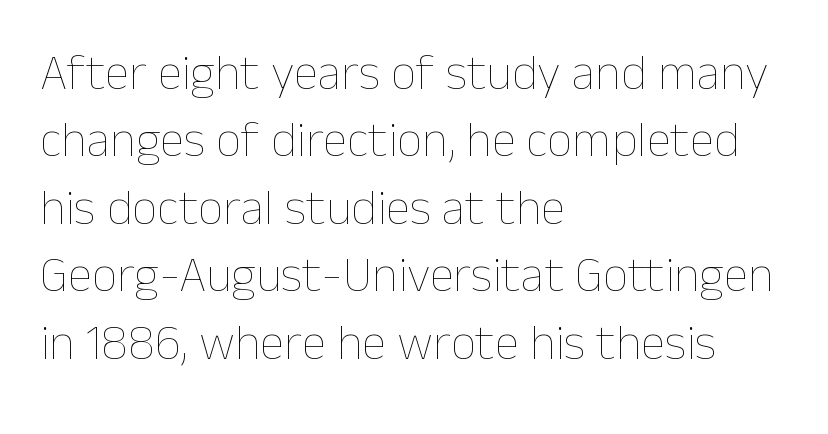
Designer's note — italics off, roman on. Note the varied advance widths — an 'i' is clearly narrower than an 'm'. Compared with a centered layout, this one pins lines to the left instead. Nobody drew a line under any word here.
